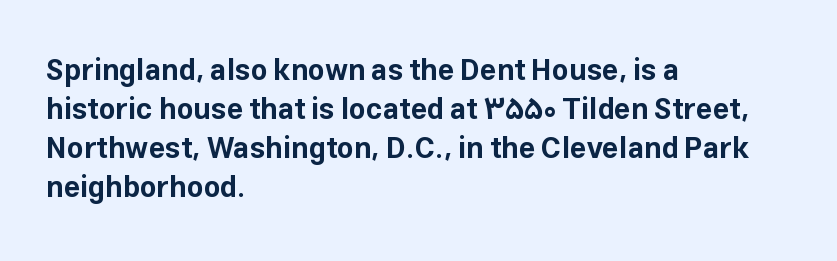
Q: Is the text bold? A: Yes.
Q: Is the text italic (slanted)? A: No, it is upright.
Q: Is the typeface a serif or a sans-serif typeface? A: Sans-serif.
Q: Is the text underlined? A: No.
Q: How is the paragraph aligned? A: Left-aligned.
Q: Is the spacing between letters normal or unusually wide? A: Normal.
Q: Is the spacing between lines tight, normal or loose? A: Normal.
Q: Width (condensed, normal, or wide)? A: Normal.
Q: Stroke contrast? A: Low.
Q: x-height? A: Medium.
Q: Monospaced? A: No.
